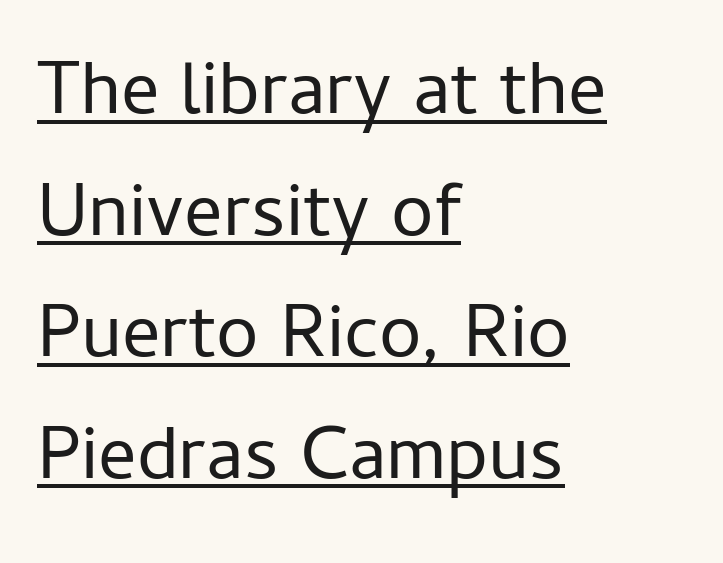
The image shows 76 px regular-weight sans-serif type, upright; set left-aligned, normal line spacing (1.6x), normal letter spacing, underlined; low stroke contrast and a medium x-height.
